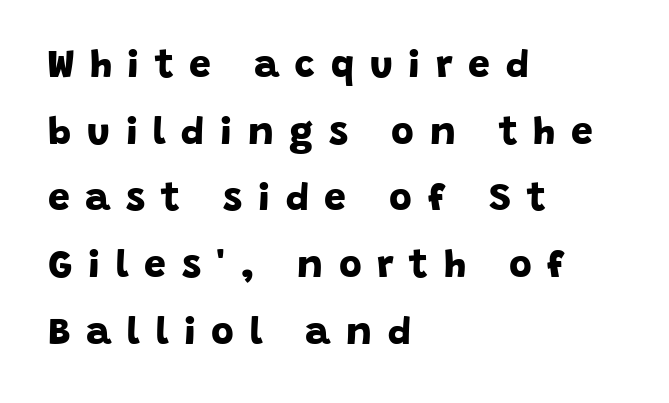
The image shows 39 px bold sans-serif type; set left-aligned, line spacing 1.71x, unusually wide letter spacing (+0.4 em), not underlined; low stroke contrast and a large x-height.
